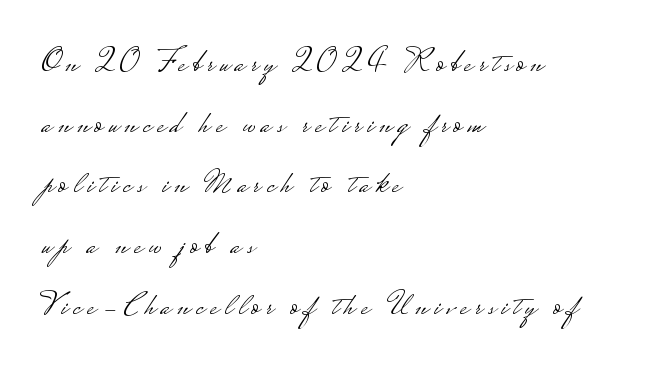
{"serif": "no", "bold": "no", "weight": "light", "width": "wide", "stroke_contrast": "low", "monospaced": "no", "underline": "no", "align": "left", "line_spacing_ratio": 1.84, "glyph_px": 33}
